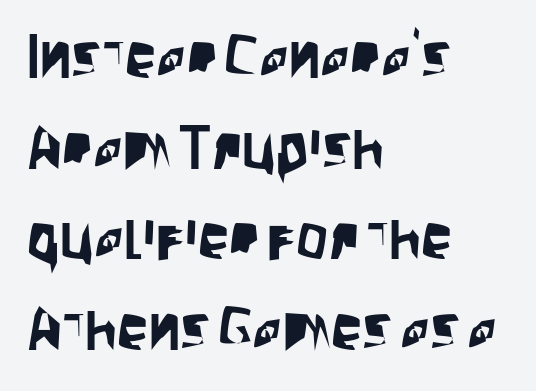
The image shows 63 px condensed sans-serif type, upright; set left-aligned, normal line spacing (1.44x), normal letter spacing, not underlined; low stroke contrast and a large x-height.
